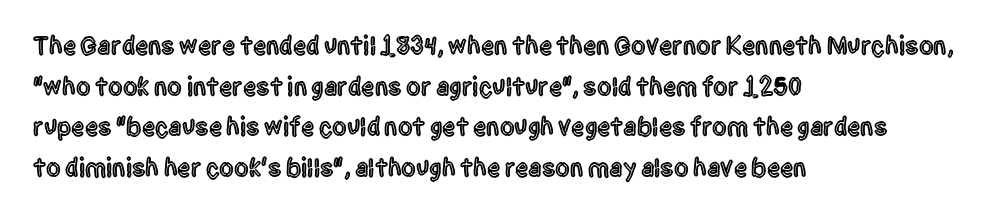
Q: Is the text italic (slanted)? A: No, it is upright.
Q: Is the text underlined? A: No.
Q: How is the paragraph aligned? A: Left-aligned.
Q: Is the spacing between letters normal or unusually wide? A: Normal.
Q: Is the spacing between lines tight, normal or loose? A: Normal.
